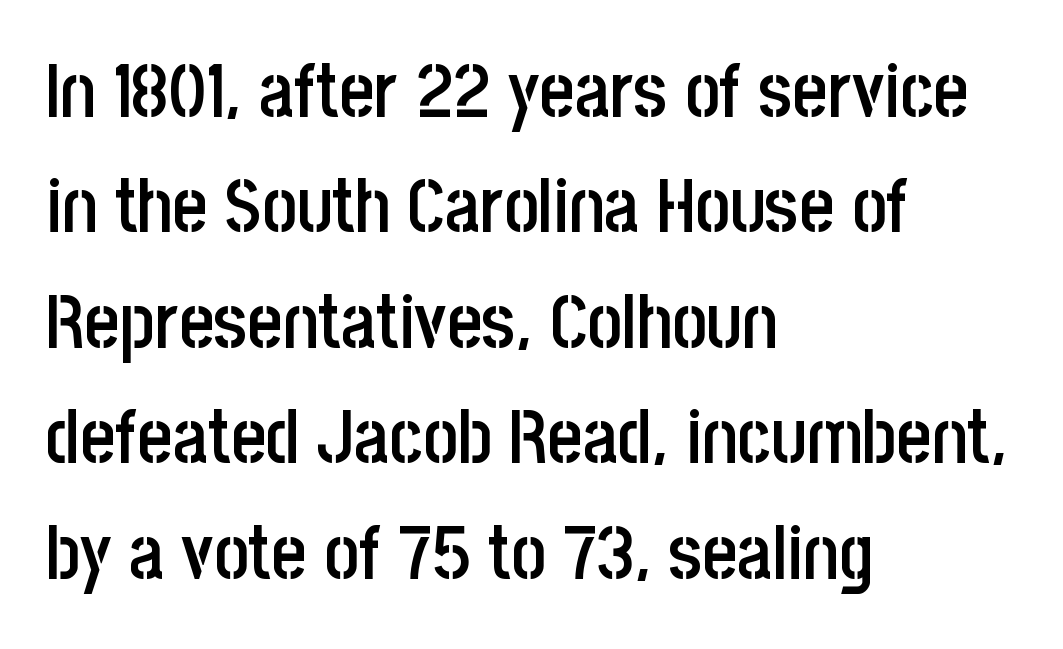
{"serif": "no", "italic": "no", "bold": "semi", "weight": "semibold", "width": "condensed", "stroke_contrast": "low", "x_height": "large", "monospaced": "no", "underline": "no", "align": "left", "line_spacing": "normal", "line_spacing_ratio": 1.54, "letter_spacing": "normal", "letter_spacing_em": 0.0, "glyph_px": 75}
